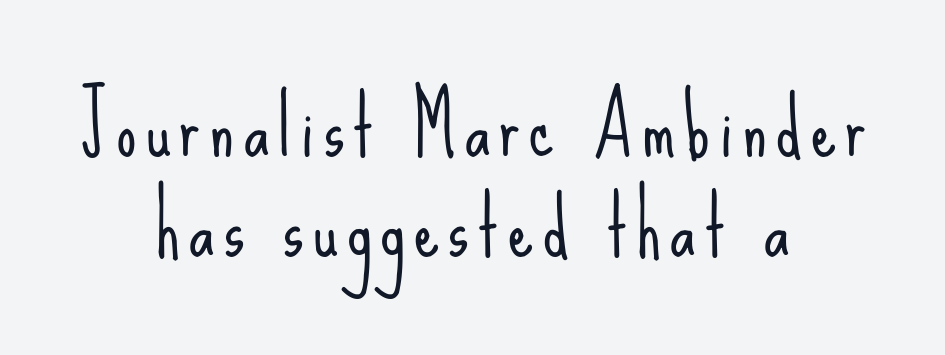
{"serif": "no", "italic": "no", "bold": "no", "weight": "light", "width": "condensed", "stroke_contrast": "low", "x_height": "small", "monospaced": "no", "underline": "no", "align": "center", "line_spacing": "normal", "line_spacing_ratio": 1.25, "glyph_px": 80}
